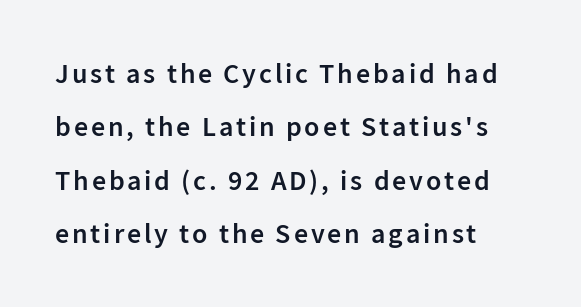
Its strokes are somewhat broadened, the hallmark of semibold type. The passage shown is typed in a proportional face where columns would drift. Typeset ragged right — the left edge is the straight one. Clear beneath every line of the passage. Notice how the stems are strictly vertical — no italics here. Regarding leading, the lines here are spaced well apart.
